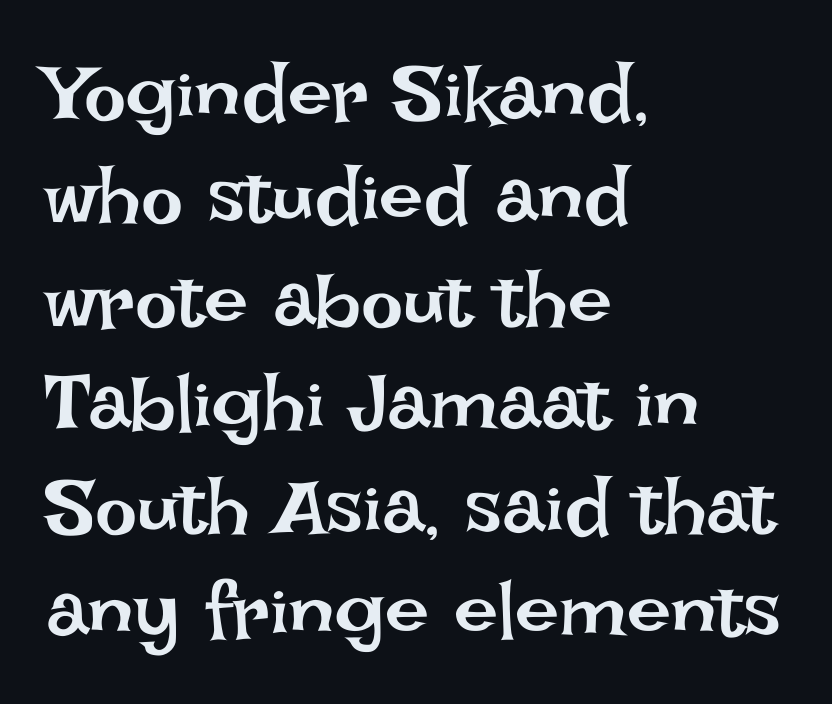
{"italic": "no", "bold": "no", "weight": "regular", "width": "normal", "stroke_contrast": "low", "x_height": "large", "monospaced": "no", "underline": "no", "align": "left", "line_spacing": "normal", "line_spacing_ratio": 1.31, "letter_spacing": "normal", "letter_spacing_em": 0.0, "glyph_px": 79}
